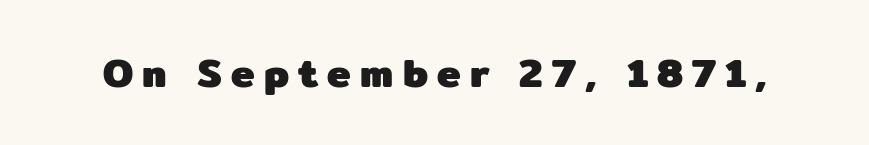
Q: Is the text bold? A: Yes.
Q: Is the text italic (slanted)? A: No, it is upright.
Q: Is the typeface a serif or a sans-serif typeface? A: Sans-serif.
Q: Is the text underlined? A: No.
Q: Is the spacing between letters normal or unusually wide? A: Unusually wide.
Q: Width (condensed, normal, or wide)? A: Normal.
Q: Stroke contrast? A: Low.
Q: x-height? A: Medium.
Q: Monospaced? A: No.
